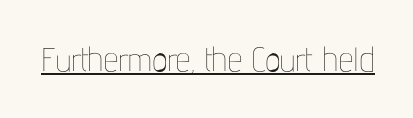
Q: Is the text bold? A: No.
Q: Is the text italic (slanted)? A: No, it is upright.
Q: Is the text underlined? A: Yes.
Q: Is the spacing between letters normal or unusually wide? A: Normal.
Q: Width (condensed, normal, or wide)? A: Condensed.
Q: Stroke contrast? A: Low.
Q: x-height? A: Medium.
Q: Monospaced? A: No.
